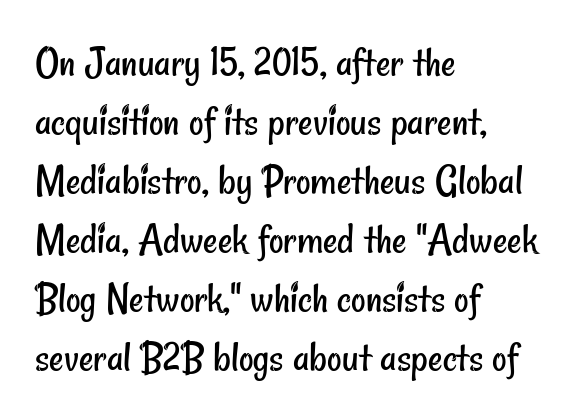
Each stroke keeps to a modest, everyday thickness or less. Check under the words: just untouched page. Each letter keeps its own natural width here, so spacing adapts to shape. Leading: standard. The letters sit at their default tracking, neither squeezed nor spread. The lines in this sample share a left origin and differ only in where they stop.
